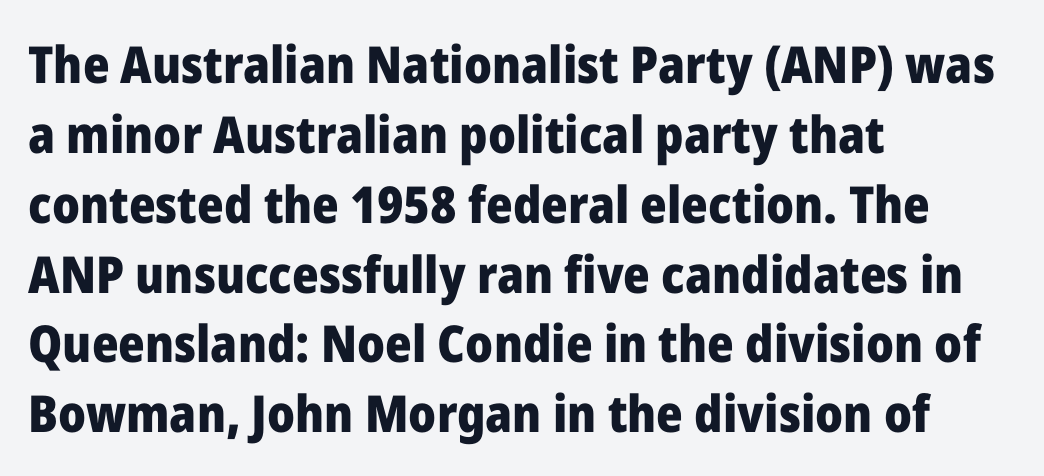
{"serif": "no", "italic": "no", "bold": "yes", "weight": "heavy", "width": "normal", "stroke_contrast": "low", "x_height": "medium", "monospaced": "no", "underline": "no", "align": "left", "line_spacing": "normal", "line_spacing_ratio": 1.37, "letter_spacing": "normal", "letter_spacing_em": 0.0, "glyph_px": 51}
